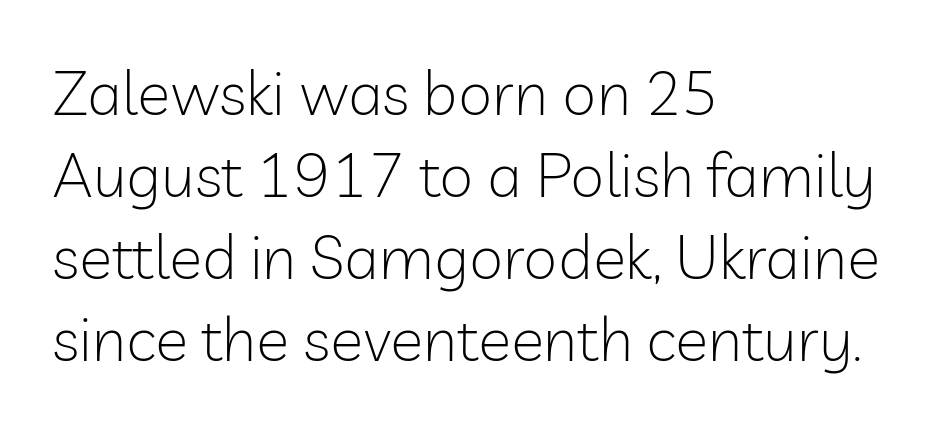
The image shows 62 px light sans-serif type, upright; set left-aligned, normal line spacing (1.32x), normal letter spacing, not underlined; low stroke contrast and a medium x-height.
